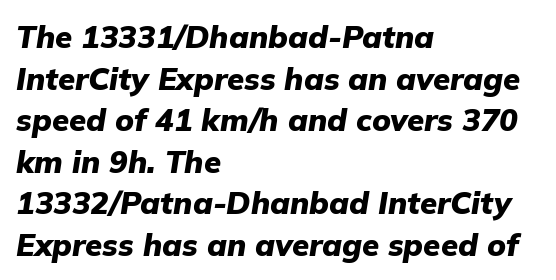
Looks like regular typesetting: each glyph gets only the width it needs. What's the leading like? Ordinary, nothing unusual. A typesetter would call this zero additional tracking. The space directly below the letters is spotless. The text block is weighted toward the left margin, trailing off unevenly rightward. Heft: maximum for text — a bold.
